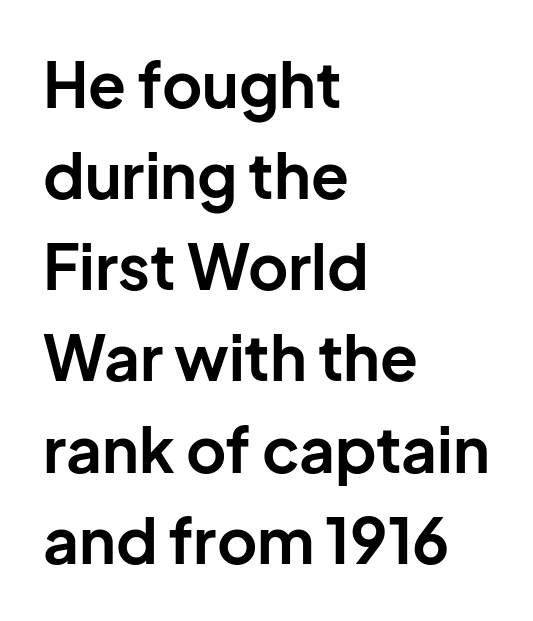
{"serif": "no", "italic": "no", "bold": "yes", "weight": "bold", "width": "normal", "stroke_contrast": "low", "x_height": "medium", "monospaced": "no", "underline": "no", "align": "left", "line_spacing": "normal", "line_spacing_ratio": 1.47, "letter_spacing": "normal", "letter_spacing_em": 0.0, "glyph_px": 62}
